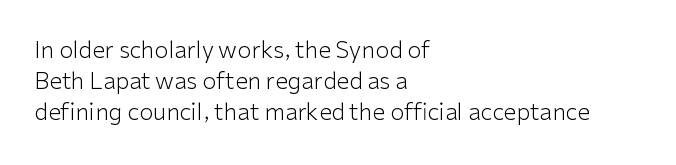
The image shows 23 px text type, upright; set left-aligned, normal line spacing (1.34x), normal letter spacing, not underlined.
